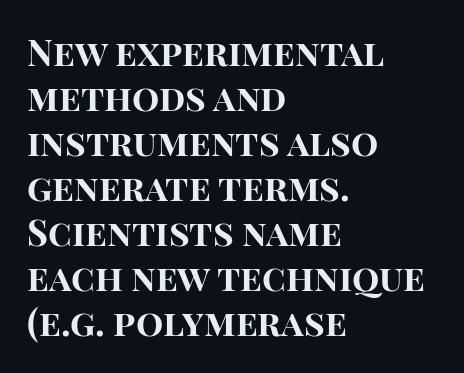
Q: Is the text bold? A: Yes.
Q: Is the text italic (slanted)? A: No, it is upright.
Q: Is the typeface a serif or a sans-serif typeface? A: Sans-serif.
Q: Is the text underlined? A: No.
Q: How is the paragraph aligned? A: Left-aligned.
Q: Is the spacing between letters normal or unusually wide? A: Normal.
Q: Is the spacing between lines tight, normal or loose? A: Normal.
Q: Width (condensed, normal, or wide)? A: Normal.
Q: Stroke contrast? A: High.
Q: x-height? A: Large.
Q: Monospaced? A: No.
